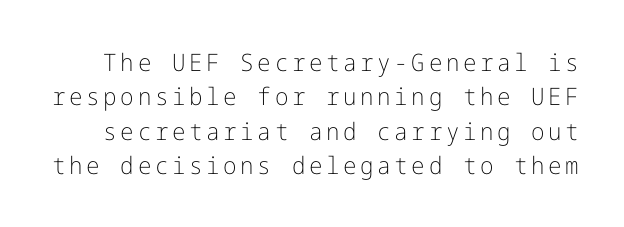
The type sits square on the baseline with zero lean. Quick note: interline space is typical. The strokes are not fattened; the text isn't bold. Letters rest on an invisible, unmarked baseline.
